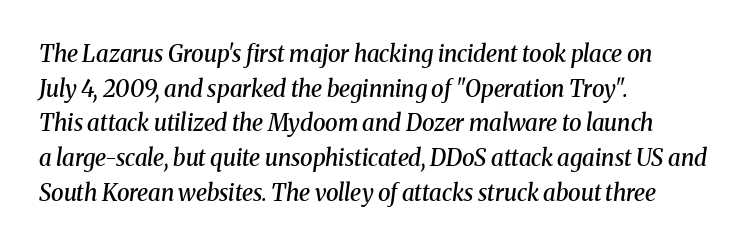
Q: Is the text bold? A: Semi-bold.
Q: Is the text italic (slanted)? A: Yes, it leans right by about 8 degrees.
Q: Is the text underlined? A: No.
Q: How is the paragraph aligned? A: Left-aligned.
Q: Is the spacing between letters normal or unusually wide? A: Normal.
Q: Is the spacing between lines tight, normal or loose? A: Normal.
